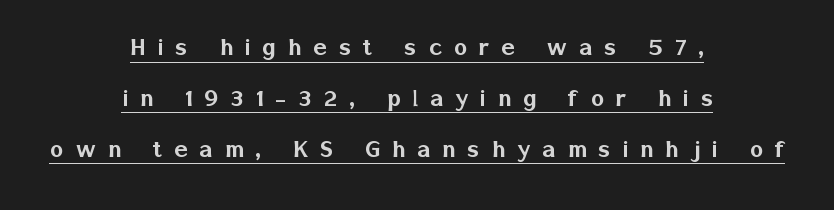
Q: Is the text italic (slanted)? A: No, it is upright.
Q: Is the typeface a serif or a sans-serif typeface? A: Sans-serif.
Q: Is the text underlined? A: Yes.
Q: How is the paragraph aligned? A: Centered.
Q: Is the spacing between letters normal or unusually wide? A: Unusually wide.
Q: Width (condensed, normal, or wide)? A: Normal.
Q: Stroke contrast? A: Low.
Q: x-height? A: Medium.
Q: Monospaced? A: No.
